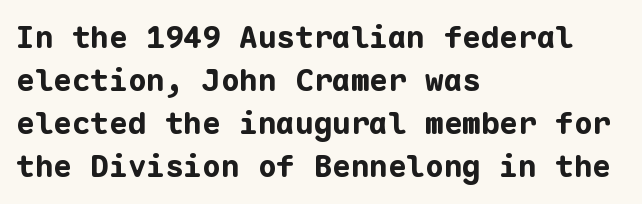
{"serif": "no", "italic": "no", "bold": "yes", "weight": "bold", "width": "normal", "stroke_contrast": "low", "x_height": "medium", "monospaced": "yes", "underline": "no", "align": "left", "line_spacing": "normal", "line_spacing_ratio": 1.39, "letter_spacing": "normal", "letter_spacing_em": 0.0, "glyph_px": 31}
